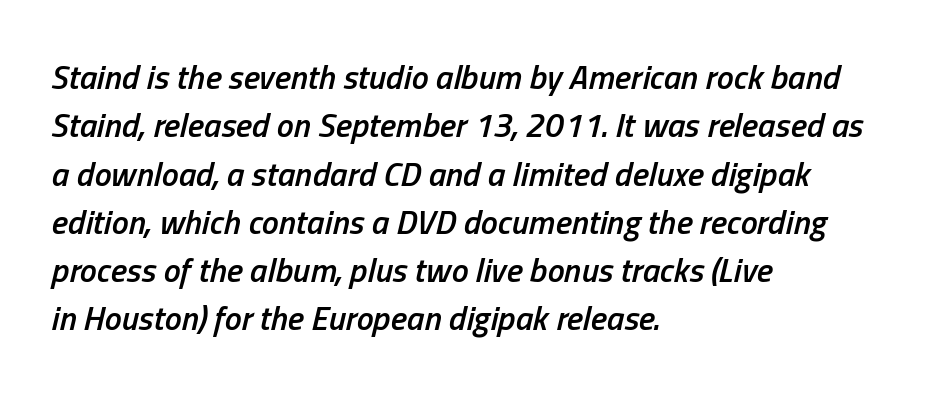
{"italic": "yes", "lean": "right", "slant_degrees": 13, "bold": "semi", "weight": "semibold", "width": "condensed", "stroke_contrast": "low", "x_height": "medium", "monospaced": "no", "underline": "no", "align": "left", "line_spacing": "normal", "line_spacing_ratio": 1.42, "letter_spacing": "normal", "letter_spacing_em": 0.0, "glyph_px": 34}
